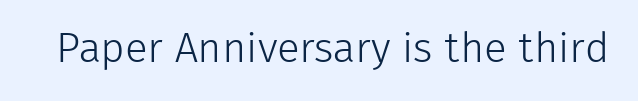
The image shows 42 px light sans-serif type, upright; set normal letter spacing, not underlined; low stroke contrast and a medium x-height.
